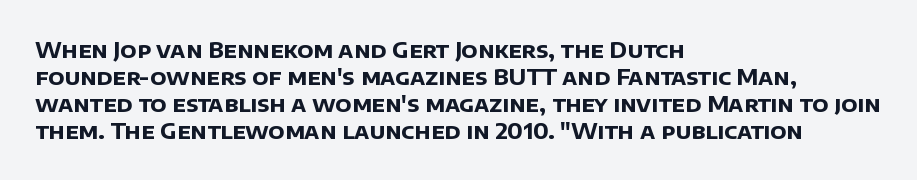
{"bold": "yes", "underline": "no", "align": "left", "line_spacing_ratio": 1.23, "letter_spacing": "normal", "letter_spacing_em": 0.0, "glyph_px": 22}
